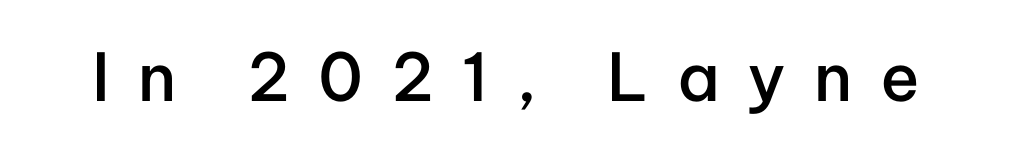
The image shows 66 px semibold sans-serif type, upright; set unusually wide letter spacing (+0.42 em), not underlined; low stroke contrast and a medium x-height.
